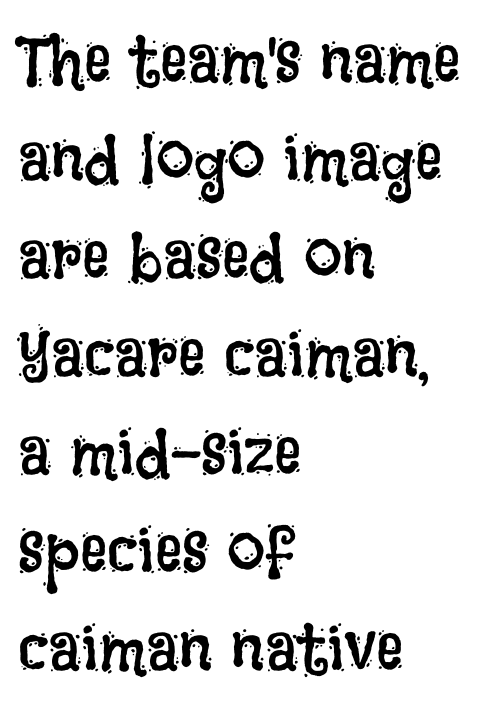
In terms of leading, this rendering sits right in the middle. The face looks like a standard text weight, possibly lighter. No word sits above an underline. Tracking value appears to be zero — textbook default spacing. The lines are quadded left.
